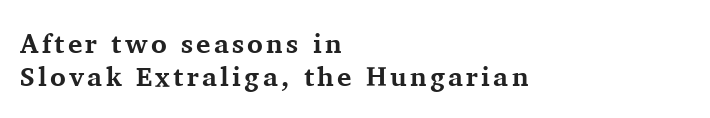
The image shows 27 px bold type, upright; set left-aligned, line spacing 1.22x, not underlined.
